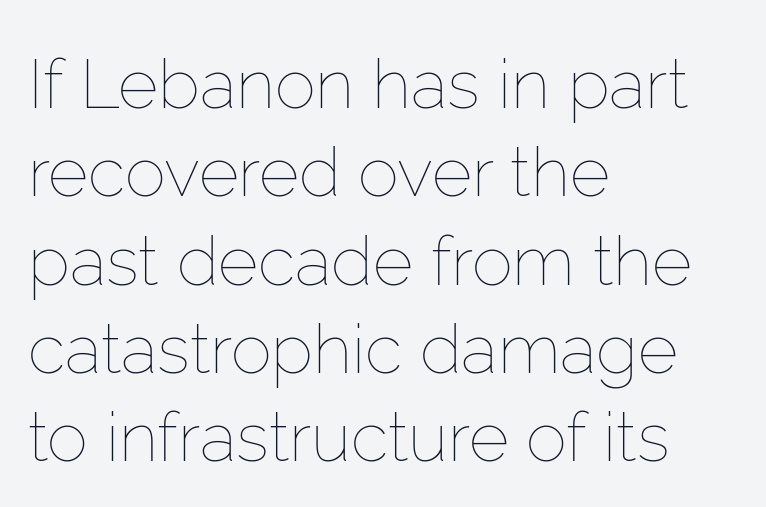
{"italic": "no", "bold": "no", "weight": "thin", "width": "normal", "stroke_contrast": "low", "x_height": "medium", "monospaced": "no", "underline": "no", "align": "left", "line_spacing": "normal", "line_spacing_ratio": 1.28, "letter_spacing": "normal", "letter_spacing_em": 0.0, "glyph_px": 69}
